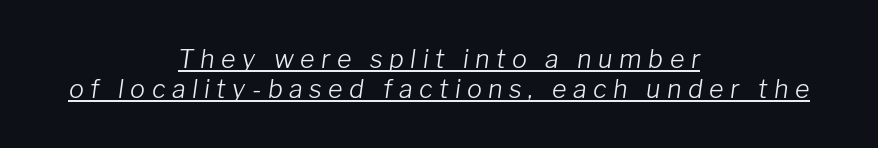
Q: Is the text bold? A: No.
Q: Is the text italic (slanted)? A: Yes, it leans right by about 8 degrees.
Q: Is the text underlined? A: Yes.
Q: How is the paragraph aligned? A: Centered.
Q: Is the spacing between letters normal or unusually wide? A: Unusually wide.
